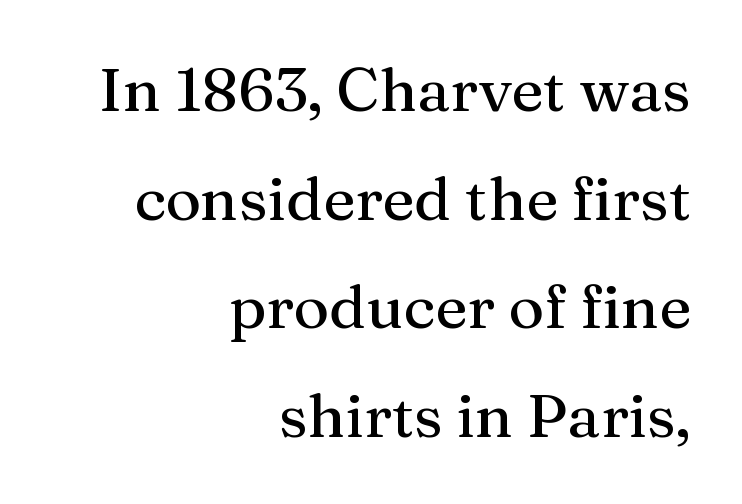
This is roman type, the default non-slanted kind. Look at the tracking — it's just the regular setting, nothing added. Here the designer chose a conventional face with non-uniform glyph widths. The letters carry serifs — small finishing strokes at the ends of their stems. Compared with a flush-left layout, this one pins lines to the opposite, right side.
